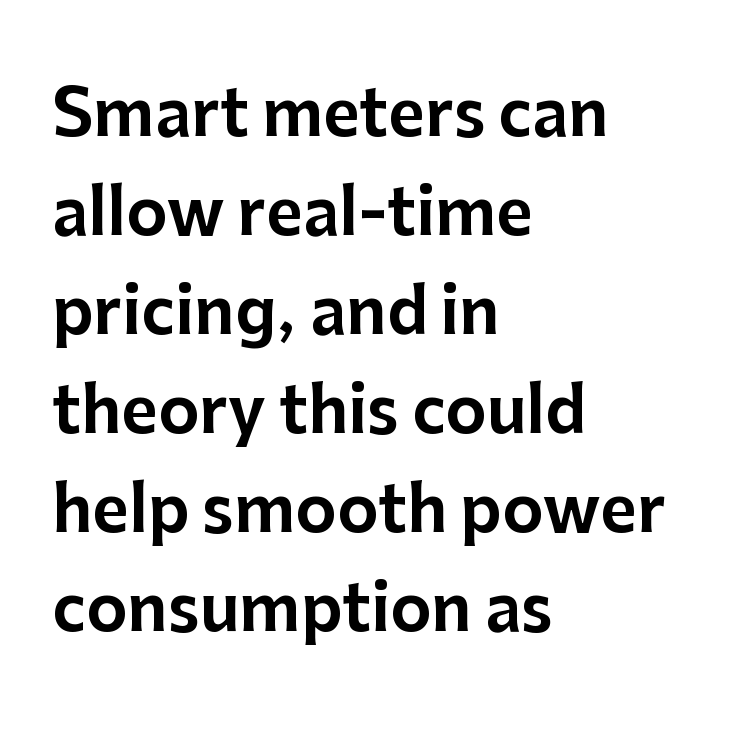
Bare-footed words on every line. You could not count columns in this text — the font is proportionally spaced. Look at the bottom of the vertical strokes: they stop flat, with no serifs. Standard letterfit; no display-style spreading of the glyphs. Quick note: not italic, upright. The paragraph shown leans on its left margin.
